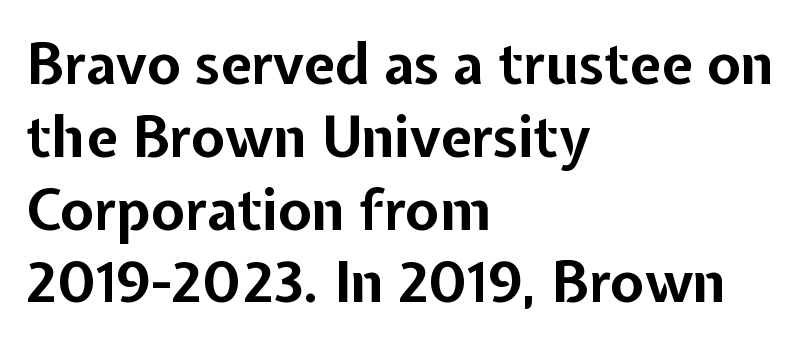
Q: Is the text bold? A: Yes.
Q: Is the text italic (slanted)? A: No, it is upright.
Q: Is the typeface a serif or a sans-serif typeface? A: Sans-serif.
Q: Is the text underlined? A: No.
Q: How is the paragraph aligned? A: Left-aligned.
Q: Is the spacing between letters normal or unusually wide? A: Normal.
Q: Is the spacing between lines tight, normal or loose? A: Normal.
Q: Width (condensed, normal, or wide)? A: Normal.
Q: Stroke contrast? A: Low.
Q: x-height? A: Medium.
Q: Monospaced? A: No.
